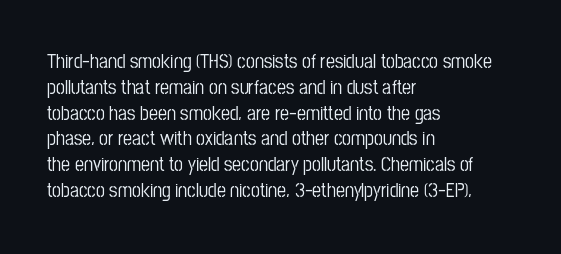
Q: Is the text italic (slanted)? A: No, it is upright.
Q: Is the text underlined? A: No.
Q: How is the paragraph aligned? A: Left-aligned.
Q: Is the spacing between letters normal or unusually wide? A: Normal.
Q: Is the spacing between lines tight, normal or loose? A: Normal.
